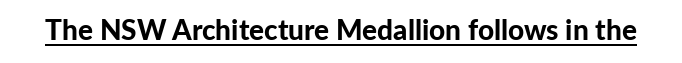
Q: Is the text bold? A: Yes.
Q: Is the text italic (slanted)? A: No, it is upright.
Q: Is the typeface a serif or a sans-serif typeface? A: Sans-serif.
Q: Is the text underlined? A: Yes.
Q: Is the spacing between letters normal or unusually wide? A: Normal.
Q: Width (condensed, normal, or wide)? A: Normal.
Q: Stroke contrast? A: Low.
Q: x-height? A: Medium.
Q: Monospaced? A: No.
